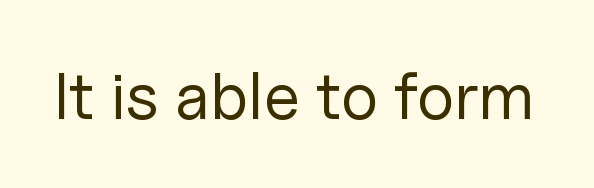
The image shows 66 px regular-weight sans-serif type, upright; set normal letter spacing, not underlined; low stroke contrast and a medium x-height.
